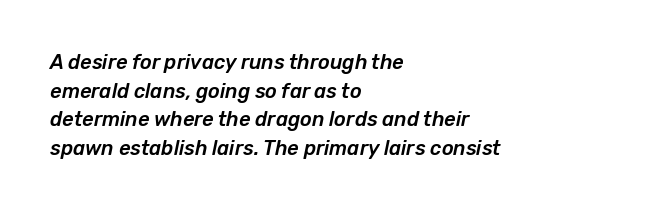
{"italic": "yes", "lean": "right", "slant_degrees": 12, "underline": "no", "align": "left", "line_spacing": "normal", "line_spacing_ratio": 1.43, "letter_spacing": "normal", "letter_spacing_em": 0.0, "glyph_px": 20}
